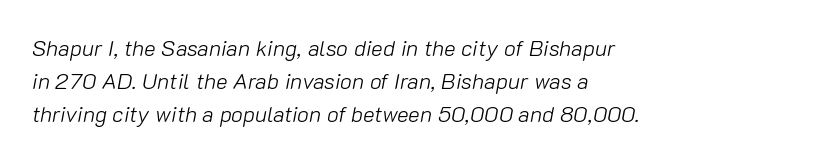
Notice how the stems are inclined rather than vertical — that's the hallmark of italics. Does the leading feel generous? No, just average. Every row of glyphs begins at an identical x-position on the left. Ink coverage per letter is moderate at most. Compared with typical body copy, the letter spacing here is the same.
